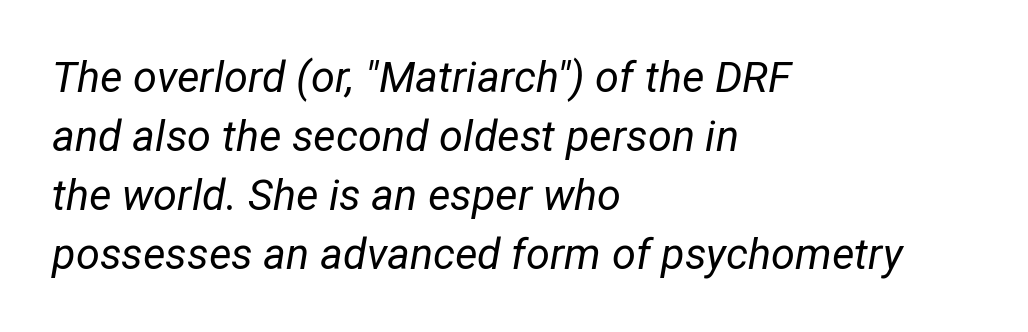
{"italic": "yes", "lean": "right", "slant_degrees": 12, "bold": "no", "weight": "regular", "width": "normal", "stroke_contrast": "low", "x_height": "medium", "monospaced": "no", "underline": "no", "align": "left", "line_spacing": "normal", "line_spacing_ratio": 1.37, "letter_spacing": "normal", "letter_spacing_em": 0.0, "glyph_px": 43}
